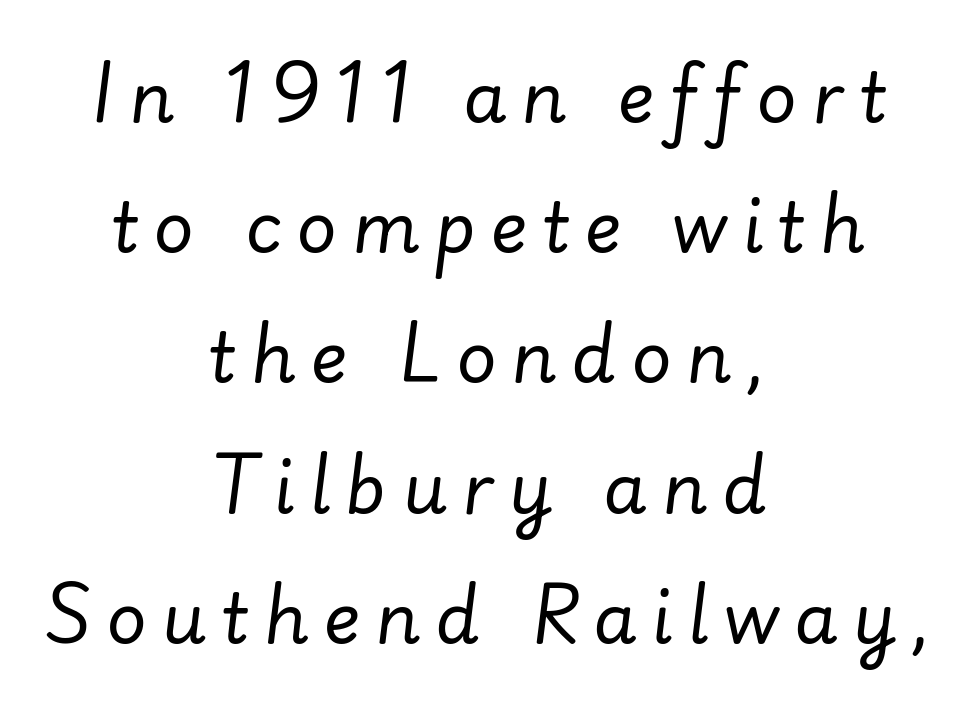
{"italic": "yes", "lean": "right", "slant_degrees": 7, "bold": "no", "weight": "regular", "width": "normal", "stroke_contrast": "low", "x_height": "small", "monospaced": "no", "underline": "no", "align": "center", "line_spacing_ratio": 1.86, "letter_spacing": "wide", "letter_spacing_em": 0.21, "glyph_px": 70}
